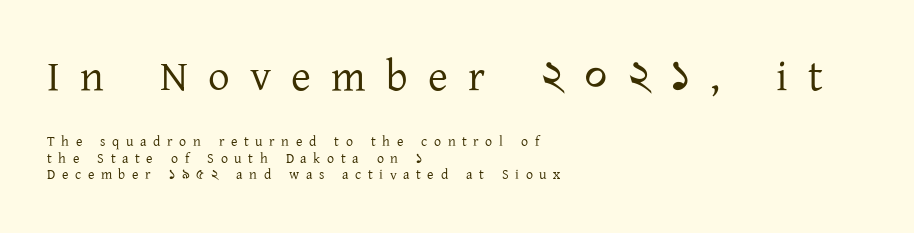
The image shows 43 px regular-weight serif type, upright; set left-aligned, line spacing 1.18x, unusually wide letter spacing (+0.47 em), not underlined; the first (top) block is 3.07x larger; low stroke contrast and a medium x-height.
